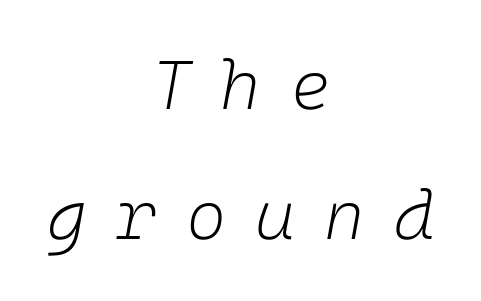
Q: Is the text bold? A: No.
Q: Is the text italic (slanted)? A: Yes, it leans right by about 10 degrees.
Q: Is the text underlined? A: No.
Q: How is the paragraph aligned? A: Centered.
Q: Is the spacing between letters normal or unusually wide? A: Unusually wide.
Q: Width (condensed, normal, or wide)? A: Normal.
Q: Stroke contrast? A: Low.
Q: x-height? A: Medium.
